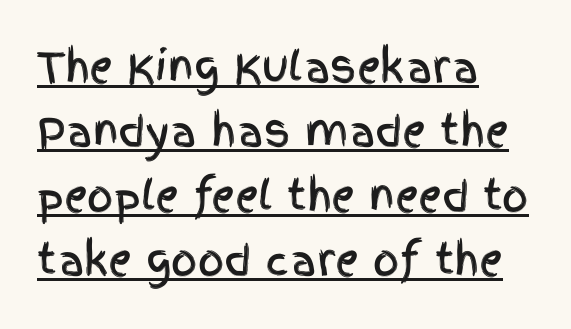
{"serif": "no", "italic": "no", "width": "condensed", "x_height": "large", "monospaced": "no", "underline": "yes", "align": "left", "line_spacing": "normal", "line_spacing_ratio": 1.57, "letter_spacing": "normal", "letter_spacing_em": 0.0, "glyph_px": 41}
